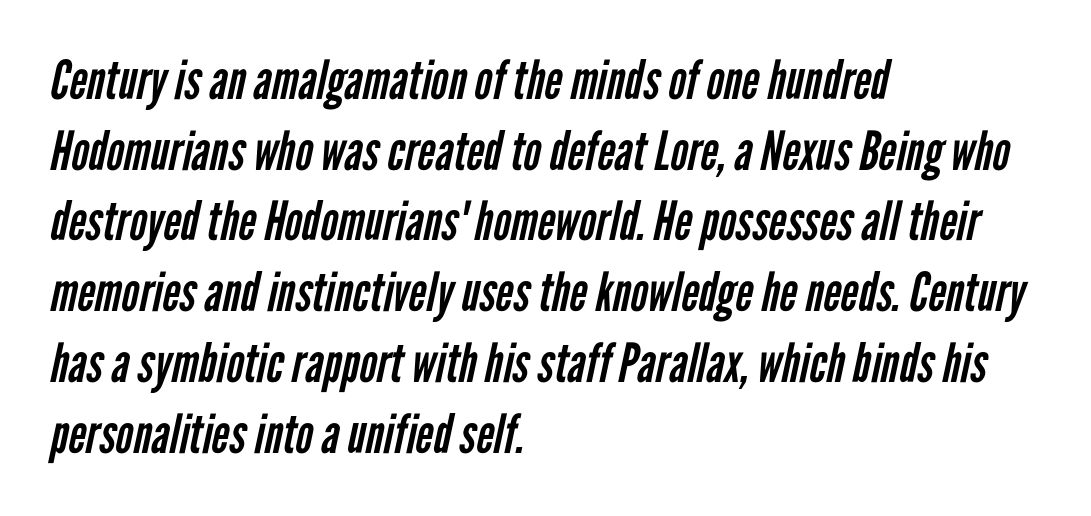
Q: Is the text bold? A: No.
Q: Is the typeface a serif or a sans-serif typeface? A: Sans-serif.
Q: Is the text underlined? A: No.
Q: How is the paragraph aligned? A: Left-aligned.
Q: Is the spacing between letters normal or unusually wide? A: Normal.
Q: Is the spacing between lines tight, normal or loose? A: Normal.
Q: Width (condensed, normal, or wide)? A: Condensed.
Q: Stroke contrast? A: Low.
Q: x-height? A: Medium.
Q: Monospaced? A: No.
